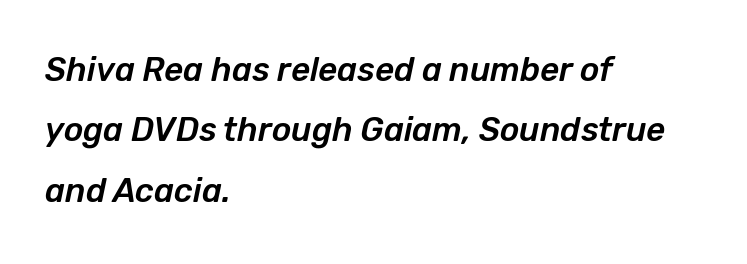
Spacing verdict: proportional, widths tailored to each character. Compared with typical body copy, the letter spacing here is the same. The setting favours the left margin, as ordinary paragraphs usually do. Observe the lean: these are italic letterforms. Has an underline been added? It has not.
